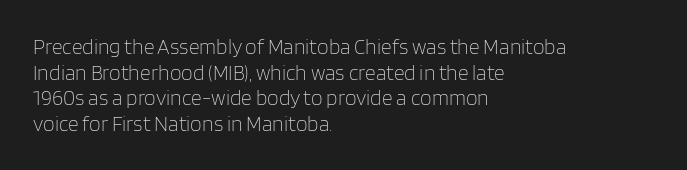
{"italic": "no", "bold": "no", "underline": "no", "align": "left", "line_spacing_ratio": 1.22, "letter_spacing": "normal", "letter_spacing_em": 0.0, "glyph_px": 21}
